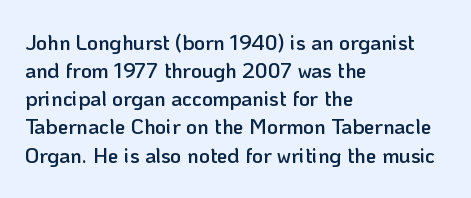
Q: Is the text bold? A: Semi-bold.
Q: Is the text italic (slanted)? A: No, it is upright.
Q: Is the text underlined? A: No.
Q: How is the paragraph aligned? A: Left-aligned.
Q: Is the spacing between letters normal or unusually wide? A: Normal.
Q: Is the spacing between lines tight, normal or loose? A: Normal.
